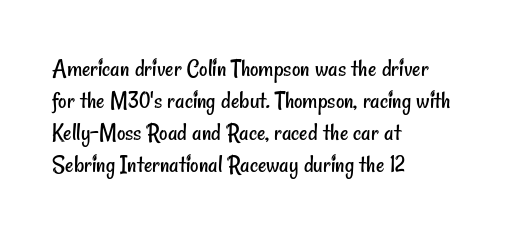
Q: Is the text bold? A: No.
Q: Is the text underlined? A: No.
Q: How is the paragraph aligned? A: Left-aligned.
Q: Is the spacing between letters normal or unusually wide? A: Normal.
